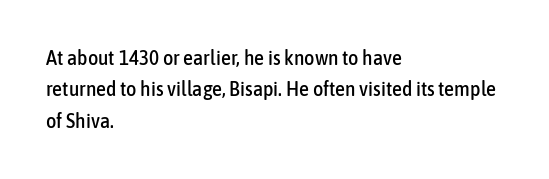
{"italic": "no", "underline": "no", "align": "left", "line_spacing": "normal", "line_spacing_ratio": 1.57, "letter_spacing": "normal", "letter_spacing_em": 0.0, "glyph_px": 20}
